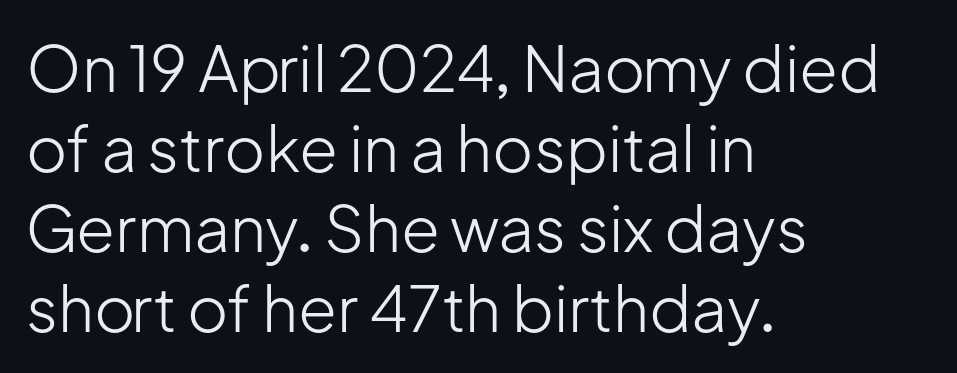
Each new line begins a customary step beneath the previous one. The letterforms sit at book weight or below. This rendering leaves character spacing at its baseline value. The paragraph has a hard left edge and a soft right edge. Does the lettering tilt? It doesn't — this is upright. A bare baseline throughout the passage.
